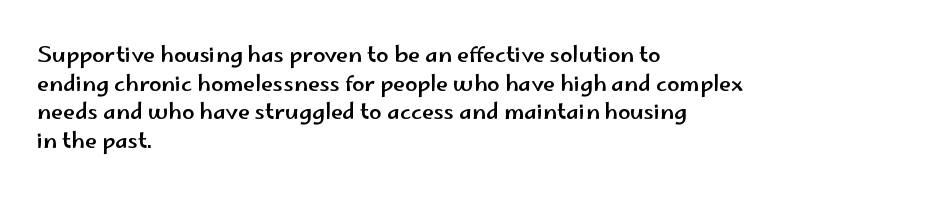
A normal amount of white space separates one row of letters from the next. Unmarked baselines from the first word to the last. These lines were composed using upright roman letters. Compared with typical body copy, the letter spacing here is the same. Line beginnings align vertically; line endings do not.
